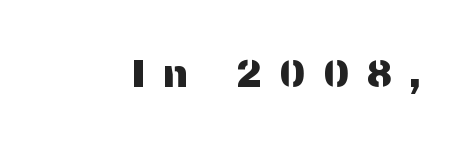
The image shows 39 px sans-serif type, upright; set unusually wide letter spacing (+0.44 em), not underlined; medium stroke contrast and a medium x-height.
